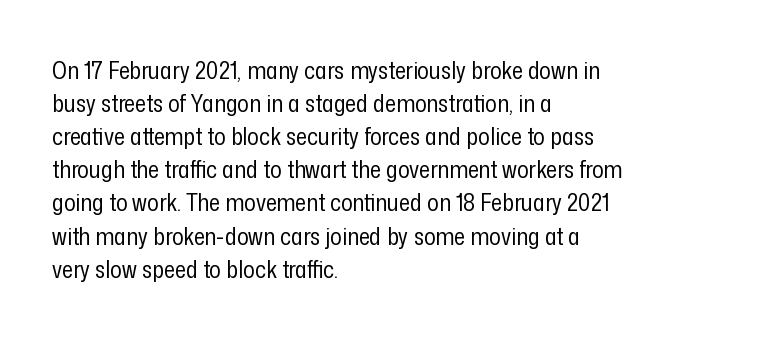
Horizontally, the lines are justified to the leading edge only. A roman cut, with each character standing at attention. The lines sit at an ordinary, default distance from one another. The font sits on the lighter half of the weight spectrum, regular included. Just letters on the line, the space beneath them empty. Standard letterfit; no display-style spreading of the glyphs.
